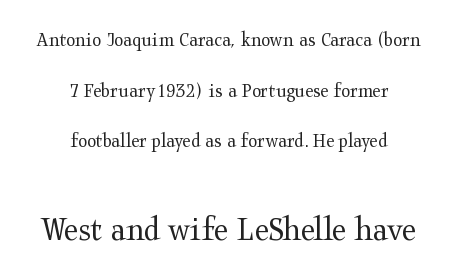
{"serif": "yes", "italic": "no", "bold": "no", "weight": "regular", "width": "wide", "stroke_contrast": "medium", "x_height": "medium", "monospaced": "no", "underline": "no", "align": "center", "line_spacing": "loose", "line_spacing_ratio": 2.41, "letter_spacing": "normal", "letter_spacing_em": 0.0, "larger_block": "second", "size_ratio": 1.71, "glyph_px": 36}
